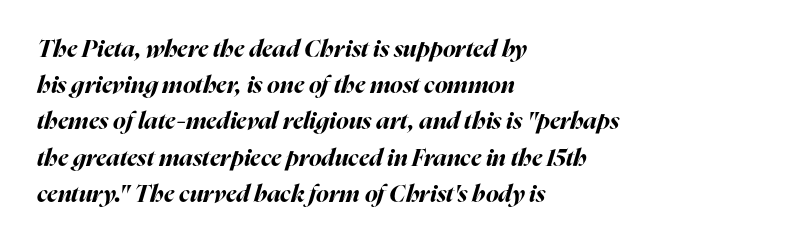
Notice how the stems are inclined rather than vertical — that's the hallmark of italics. Alignment: flush left. Observe the ordinary spacing: letters are neighbours, not strangers. Students, observe: this is what conventionally led text looks like.
